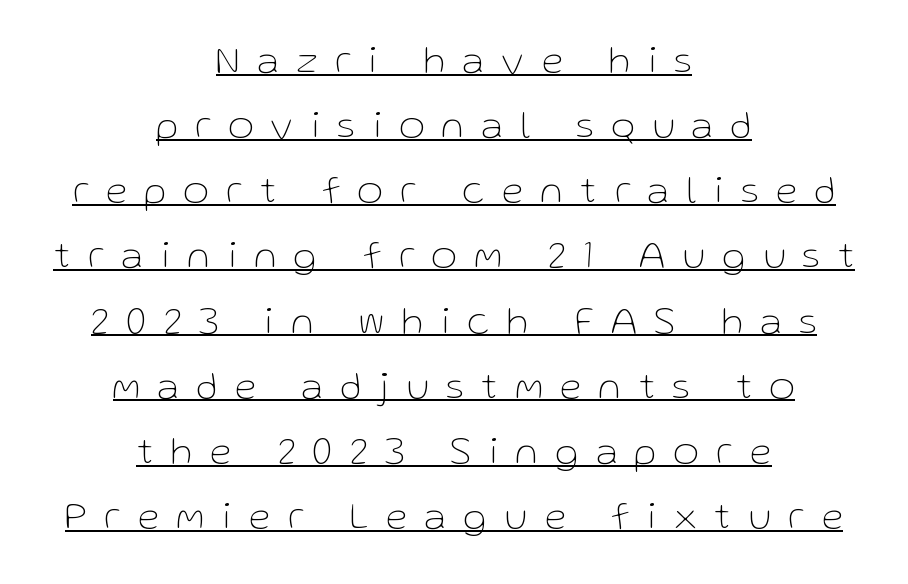
Compared with undecorated copy, this sample adds a rule below the words. Stroke mass is kept to a normal reading level or below. This sample uses an upright cut, with every glyph sitting square on the baseline. Leading matches the norm, producing a regular column.
